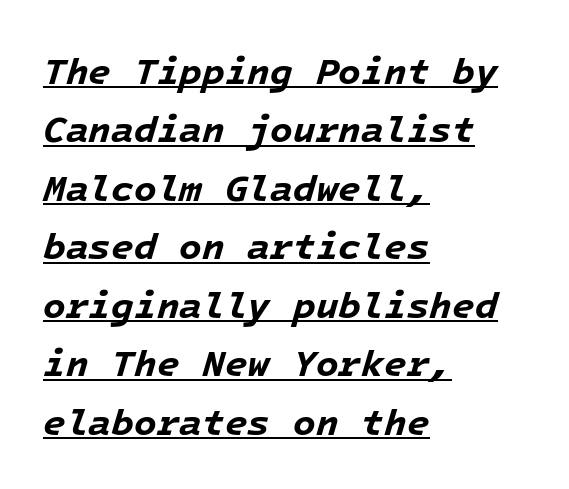
Q: Is the text bold? A: Yes.
Q: Is the text italic (slanted)? A: Yes, it leans right by about 16 degrees.
Q: Is the text underlined? A: Yes.
Q: How is the paragraph aligned? A: Left-aligned.
Q: Is the spacing between letters normal or unusually wide? A: Normal.
Q: Is the spacing between lines tight, normal or loose? A: Normal.
Q: Width (condensed, normal, or wide)? A: Normal.
Q: Stroke contrast? A: Low.
Q: x-height? A: Medium.
Q: Monospaced? A: Yes.
